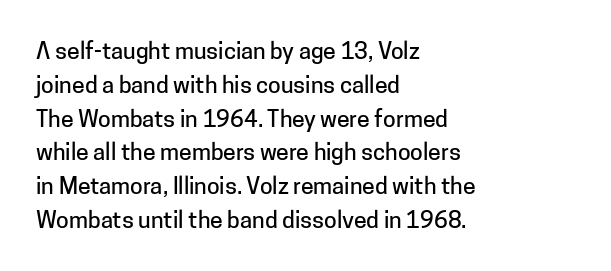
Q: Is the text italic (slanted)? A: No, it is upright.
Q: Is the text underlined? A: No.
Q: How is the paragraph aligned? A: Left-aligned.
Q: Is the spacing between letters normal or unusually wide? A: Normal.
Q: Is the spacing between lines tight, normal or loose? A: Normal.
